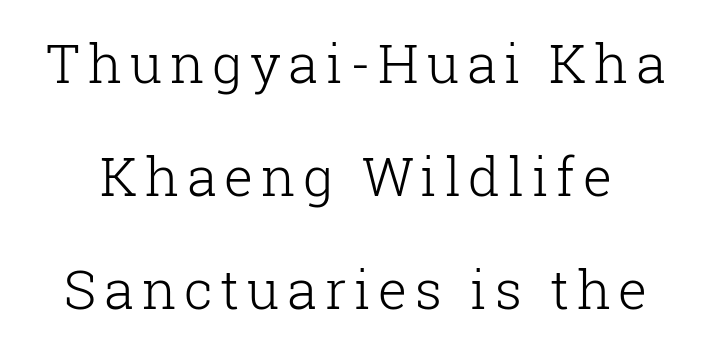
Q: Is the text bold? A: No.
Q: Is the text italic (slanted)? A: No, it is upright.
Q: Is the typeface a serif or a sans-serif typeface? A: Serif.
Q: Is the text underlined? A: No.
Q: Is the spacing between lines tight, normal or loose? A: Loose.
Q: Width (condensed, normal, or wide)? A: Normal.
Q: Stroke contrast? A: Low.
Q: x-height? A: Medium.
Q: Monospaced? A: No.
